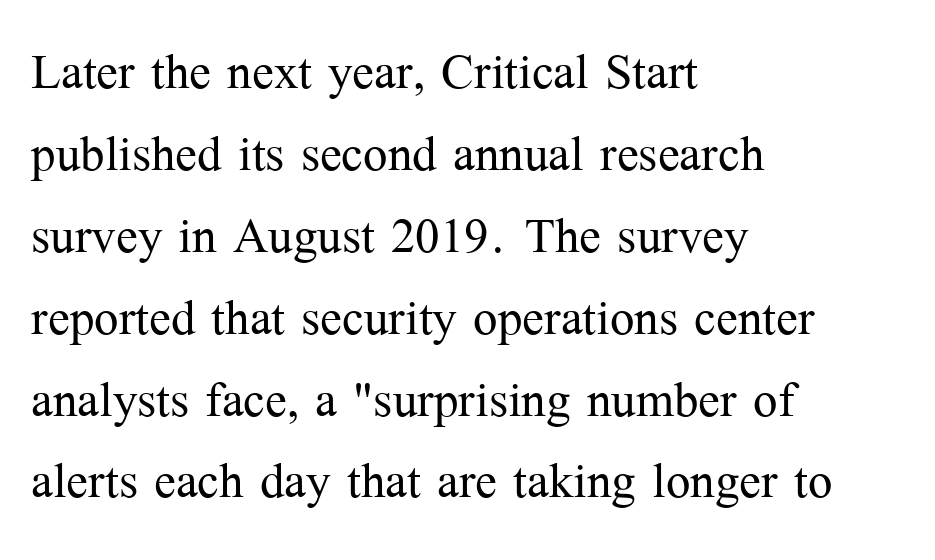
{"serif": "yes", "italic": "no", "bold": "no", "weight": "light", "width": "normal", "stroke_contrast": "medium", "x_height": "medium", "monospaced": "no", "underline": "no", "align": "left", "line_spacing": "normal", "line_spacing_ratio": 1.26, "letter_spacing": "normal", "letter_spacing_em": 0.0, "glyph_px": 65}
